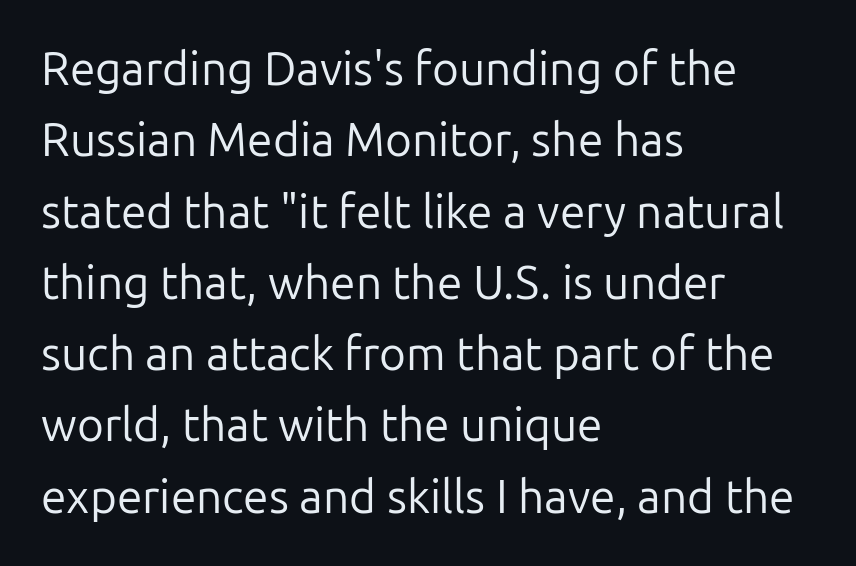
How would I describe the line gaps? Plain and ordinary. Clear beneath every line of the passage. Counters stay open thanks to moderate or lighter strokes. Where is the straight margin? On the left. Does the type have serifs? No, each stem ends abruptly.
